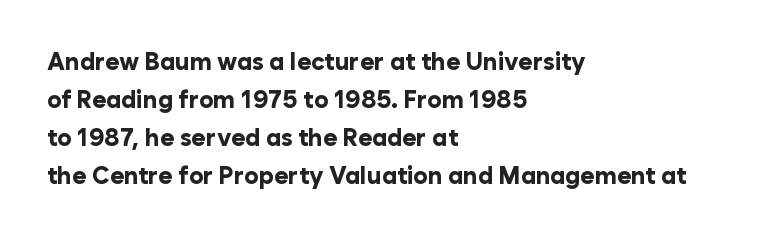
{"italic": "no", "bold": "yes", "underline": "no", "align": "left", "line_spacing": "normal", "line_spacing_ratio": 1.58, "letter_spacing": "normal", "letter_spacing_em": 0.0, "glyph_px": 24}
